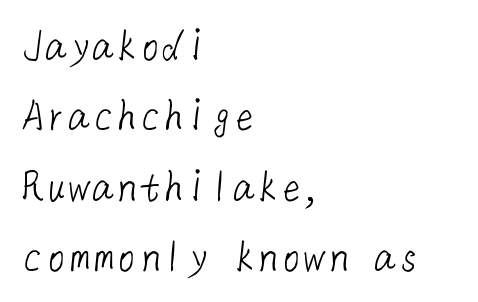
The image shows 47 px light sans-serif type; set left-aligned, normal line spacing (1.5x), normal letter spacing, not underlined; low stroke contrast and a medium x-height.
